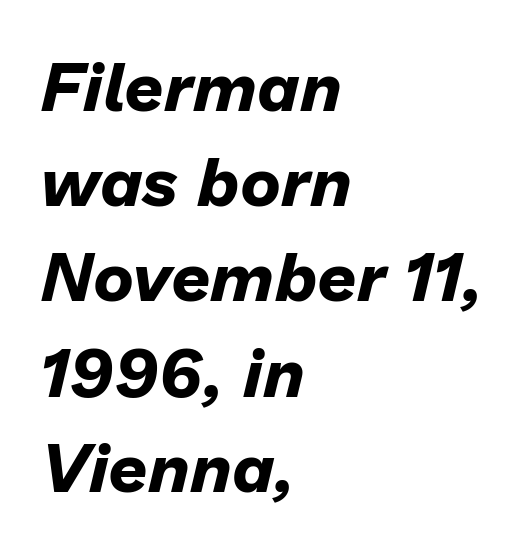
Q: Is the text bold? A: Yes.
Q: Is the text italic (slanted)? A: Yes, it leans right by about 13 degrees.
Q: Is the text underlined? A: No.
Q: How is the paragraph aligned? A: Left-aligned.
Q: Is the spacing between letters normal or unusually wide? A: Normal.
Q: Is the spacing between lines tight, normal or loose? A: Normal.
Q: Width (condensed, normal, or wide)? A: Normal.
Q: Stroke contrast? A: Low.
Q: x-height? A: Medium.
Q: Monospaced? A: No.
